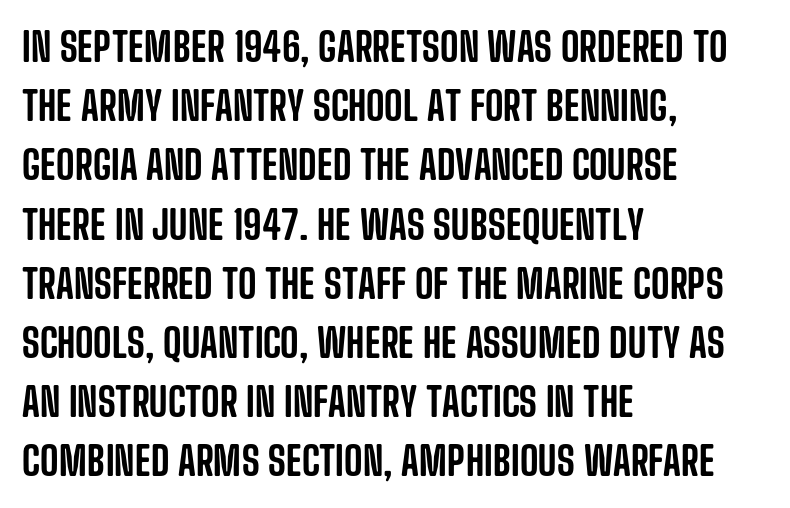
The image shows 40 px condensed sans-serif type, upright; set left-aligned, normal line spacing (1.48x), normal letter spacing, not underlined; low stroke contrast and a large x-height.
